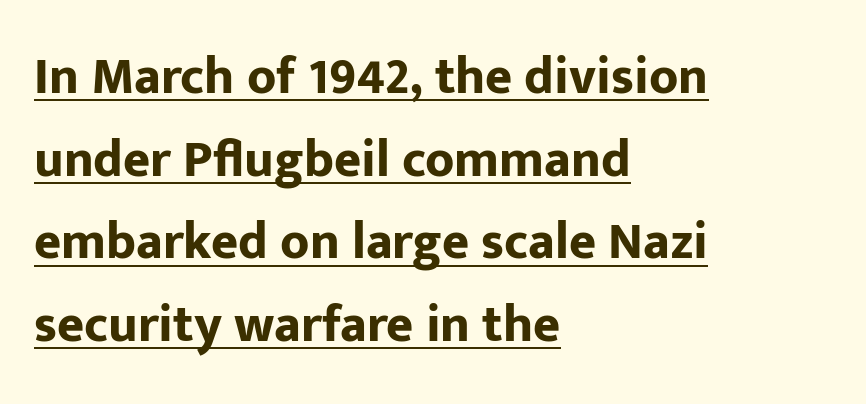
Compared with an ordinary text face, these strokes are far heavier — a full bold. The rendering uses natural spacing where letterforms have individual widths. Nothing unusual about the tracking: characters are spaced as the font intends. No feet cap the strokes, marking this as sans-serif type. Students, observe the line beneath the letters — that is underlining.
